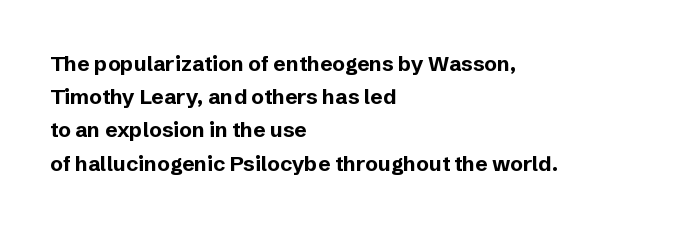
Q: Is the text bold? A: Yes.
Q: Is the text italic (slanted)? A: No, it is upright.
Q: Is the text underlined? A: No.
Q: How is the paragraph aligned? A: Left-aligned.
Q: Is the spacing between letters normal or unusually wide? A: Normal.
Q: Is the spacing between lines tight, normal or loose? A: Normal.
